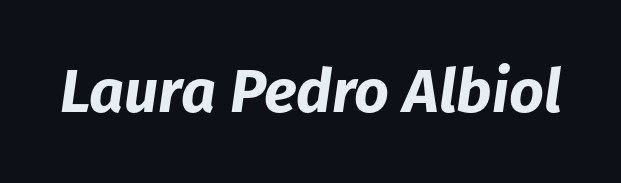
The zone under the glyphs is completely vacant. Varying glyph widths throughout — classic text-font behaviour. Compared with an ordinary text face, these strokes are far heavier — a full bold. Slant detected: the letters are inclined. No extra tracking has been applied to these lines.
